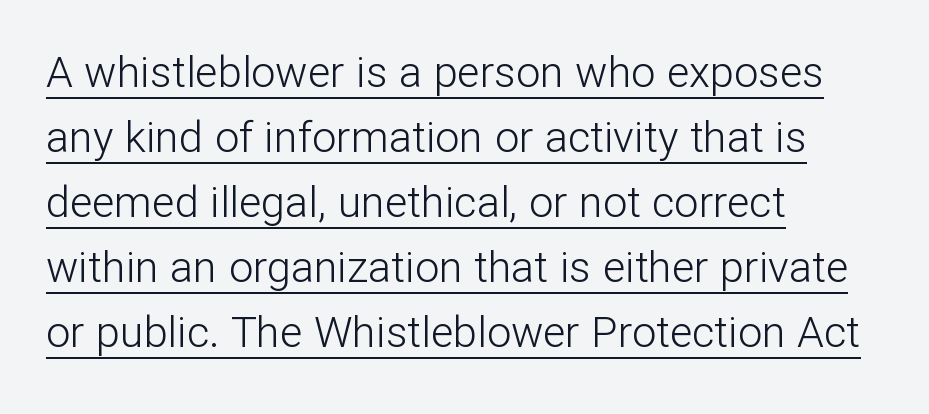
{"serif": "no", "italic": "no", "bold": "no", "weight": "light", "width": "normal", "stroke_contrast": "low", "x_height": "medium", "monospaced": "no", "underline": "yes", "align": "left", "line_spacing": "normal", "line_spacing_ratio": 1.51, "letter_spacing": "normal", "letter_spacing_em": 0.0, "glyph_px": 43}
